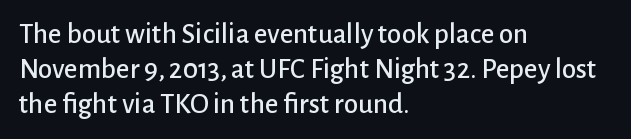
Q: Is the text italic (slanted)? A: No, it is upright.
Q: Is the typeface a serif or a sans-serif typeface? A: Sans-serif.
Q: Is the text underlined? A: No.
Q: How is the paragraph aligned? A: Left-aligned.
Q: Is the spacing between letters normal or unusually wide? A: Normal.
Q: Width (condensed, normal, or wide)? A: Normal.
Q: Stroke contrast? A: Low.
Q: x-height? A: Medium.
Q: Monospaced? A: No.
